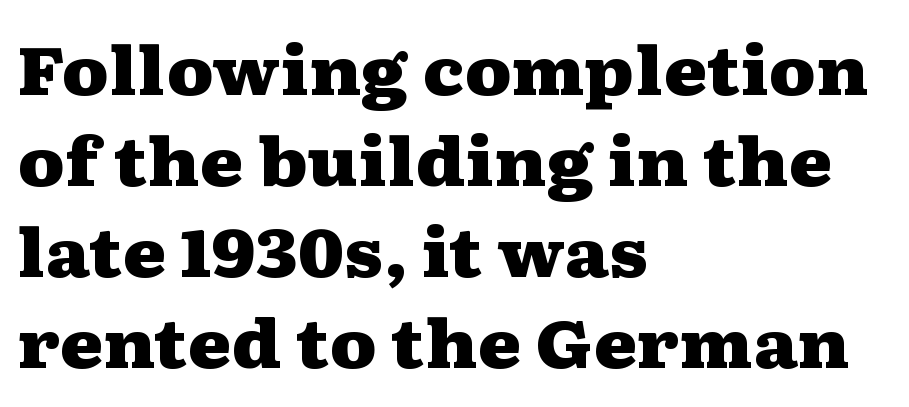
Typographic density is high because the face is bold. The face used here is proportionally spaced, like ordinary book or web type. No word sits above an underline. Does the copy run flush right? No — it runs flush left. The letters carry serifs — small finishing strokes at the ends of their stems.
